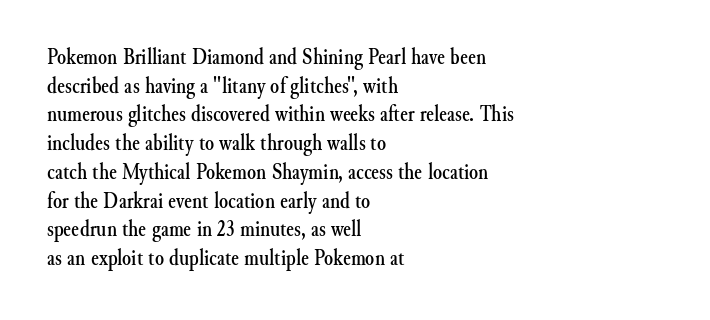
Quick note: not italic, upright. The letters sit at their default tracking, neither squeezed nor spread. The space between consecutive lines is moderate. This sample is left-justified, so line endings fall wherever the words run out. The string is rendered with underlining switched off.
